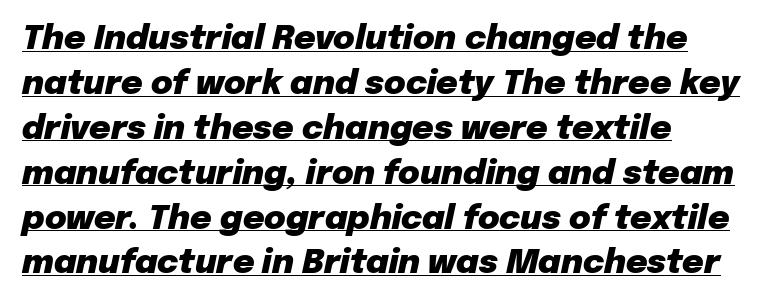
{"italic": "yes", "lean": "right", "slant_degrees": 12, "bold": "yes", "weight": "heavy", "width": "normal", "stroke_contrast": "low", "x_height": "medium", "monospaced": "no", "underline": "yes", "align": "left", "line_spacing": "normal", "line_spacing_ratio": 1.36, "letter_spacing": "normal", "letter_spacing_em": 0.0, "glyph_px": 33}
